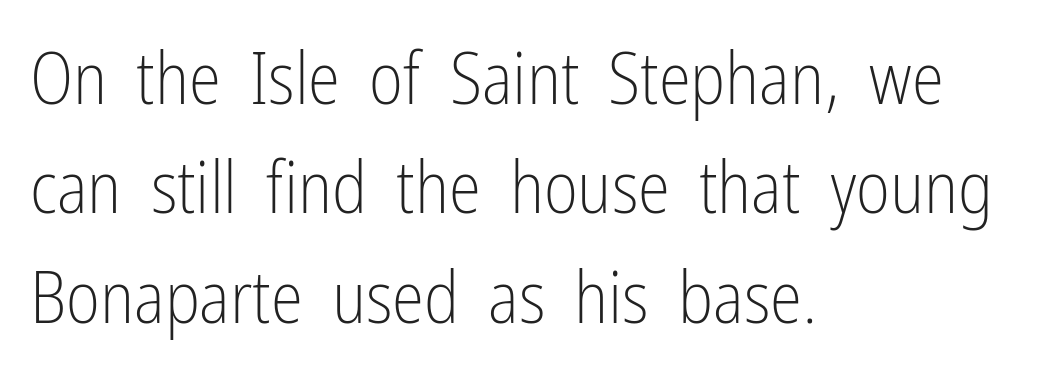
{"serif": "no", "italic": "no", "bold": "no", "weight": "light", "width": "condensed", "stroke_contrast": "low", "x_height": "medium", "monospaced": "no", "underline": "no", "align": "left", "line_spacing": "normal", "line_spacing_ratio": 1.5, "letter_spacing": "normal", "letter_spacing_em": 0.0, "glyph_px": 73}
